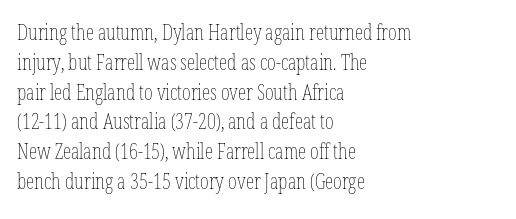
Q: Is the text bold? A: No.
Q: Is the text italic (slanted)? A: No, it is upright.
Q: Is the text underlined? A: No.
Q: How is the paragraph aligned? A: Left-aligned.
Q: Is the spacing between letters normal or unusually wide? A: Normal.
Q: Is the spacing between lines tight, normal or loose? A: Normal.
